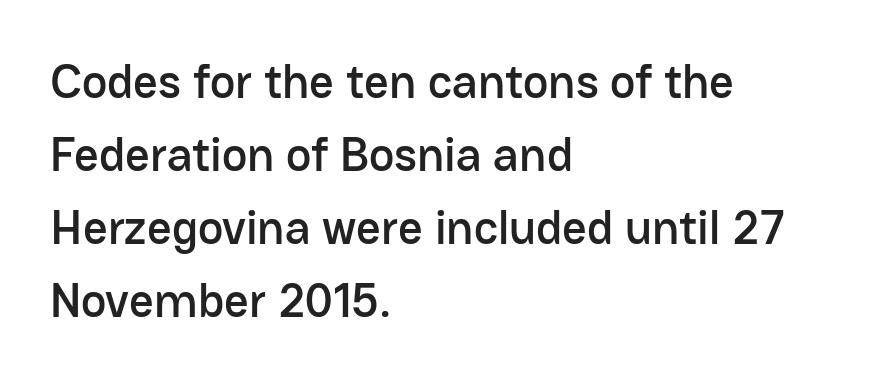
{"serif": "no", "italic": "no", "width": "normal", "stroke_contrast": "low", "x_height": "medium", "monospaced": "no", "underline": "no", "align": "left", "line_spacing": "normal", "line_spacing_ratio": 1.52, "letter_spacing": "normal", "letter_spacing_em": 0.0, "glyph_px": 48}
